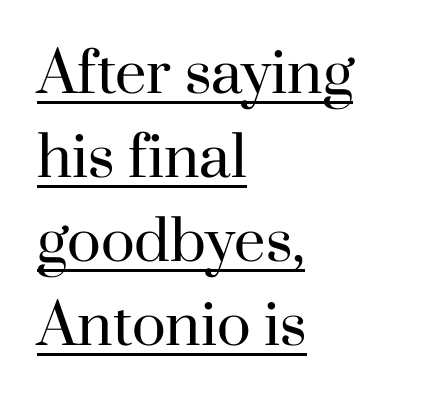
Q: Is the text bold? A: No.
Q: Is the text italic (slanted)? A: No, it is upright.
Q: Is the typeface a serif or a sans-serif typeface? A: Serif.
Q: Is the text underlined? A: Yes.
Q: How is the paragraph aligned? A: Left-aligned.
Q: Is the spacing between letters normal or unusually wide? A: Normal.
Q: Is the spacing between lines tight, normal or loose? A: Normal.
Q: Width (condensed, normal, or wide)? A: Normal.
Q: Stroke contrast? A: High.
Q: x-height? A: Small.
Q: Monospaced? A: No.
